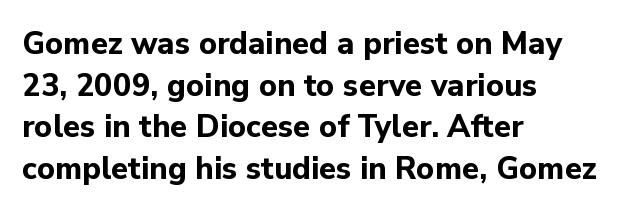
{"serif": "no", "italic": "no", "bold": "yes", "weight": "bold", "width": "normal", "stroke_contrast": "low", "x_height": "medium", "monospaced": "no", "underline": "no", "align": "left", "line_spacing": "normal", "line_spacing_ratio": 1.34, "letter_spacing": "normal", "letter_spacing_em": 0.0, "glyph_px": 31}
